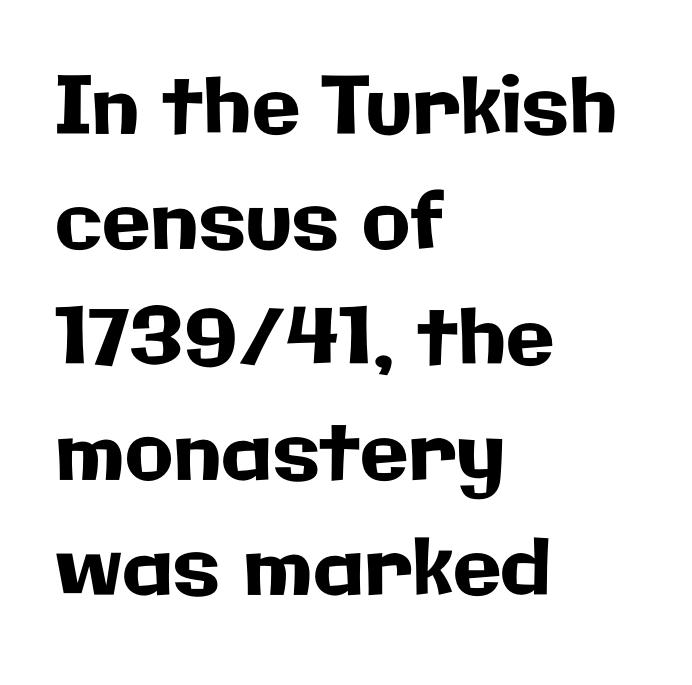
The image shows 79 px sans-serif type, upright; set left-aligned, normal line spacing (1.46x), normal letter spacing, not underlined; low stroke contrast and a medium x-height.
